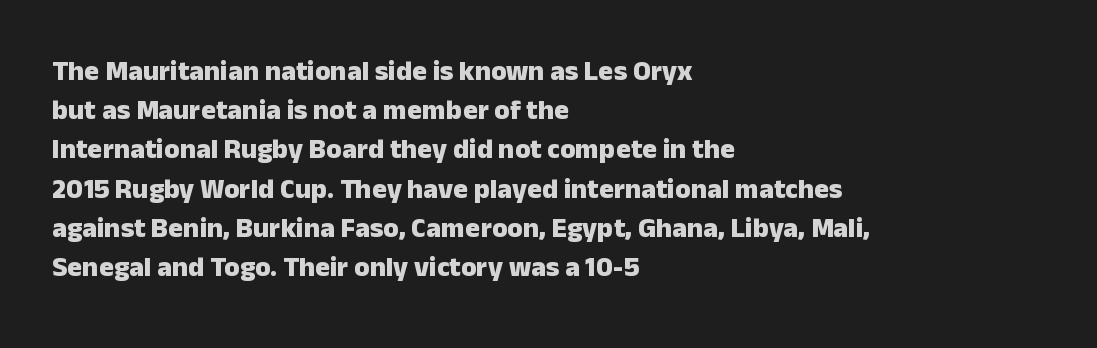
Q: Is the text bold? A: Yes.
Q: Is the text italic (slanted)? A: No, it is upright.
Q: Is the typeface a serif or a sans-serif typeface? A: Sans-serif.
Q: Is the text underlined? A: No.
Q: How is the paragraph aligned? A: Left-aligned.
Q: Is the spacing between letters normal or unusually wide? A: Normal.
Q: Is the spacing between lines tight, normal or loose? A: Normal.
Q: Width (condensed, normal, or wide)? A: Normal.
Q: Stroke contrast? A: Low.
Q: x-height? A: Medium.
Q: Monospaced? A: No.
